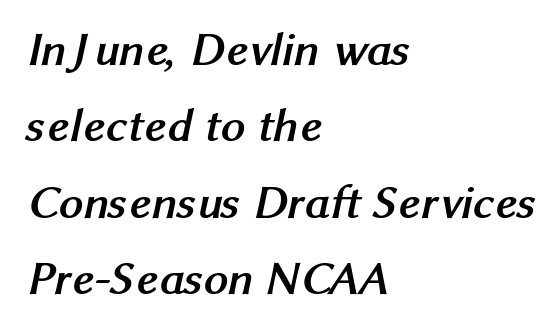
{"serif": "no", "bold": "yes", "weight": "semibold", "width": "normal", "stroke_contrast": "medium", "x_height": "medium", "monospaced": "no", "underline": "no", "align": "left", "line_spacing": "normal", "line_spacing_ratio": 1.59, "letter_spacing": "normal", "letter_spacing_em": 0.0, "glyph_px": 48}
